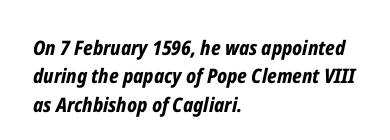
Each word holds together tightly as a unit, with standard inter-letter gaps. The line-height multiplier appears to be the usual default. The font is running at its bold setting. One-word summary of the alignment: left. The space directly below the letters is spotless.
